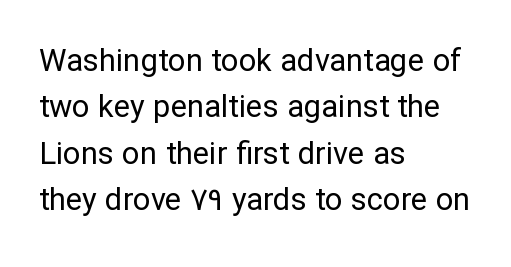
{"serif": "no", "italic": "no", "bold": "no", "weight": "regular", "width": "normal", "stroke_contrast": "low", "x_height": "medium", "monospaced": "no", "underline": "no", "align": "left", "line_spacing": "normal", "line_spacing_ratio": 1.5, "letter_spacing": "normal", "letter_spacing_em": 0.0, "glyph_px": 31}
